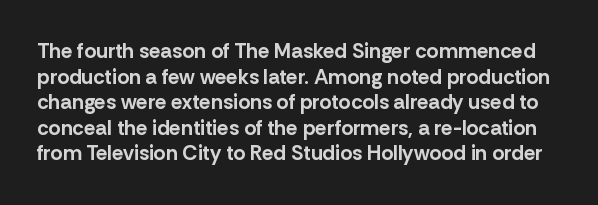
Lines of text with bare space underneath. This rendering leaves character spacing at its baseline value. These lines were composed using upright roman letters. These lines carry a lot of weight — the face is fully bold.
